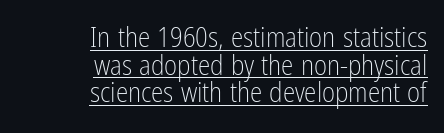
The typography opts for an upright posture over an oblique one. The letters advance in unequal steps, a hallmark of proportional type. Line spacing here is tight. The compositor pushed each line to the right boundary.
